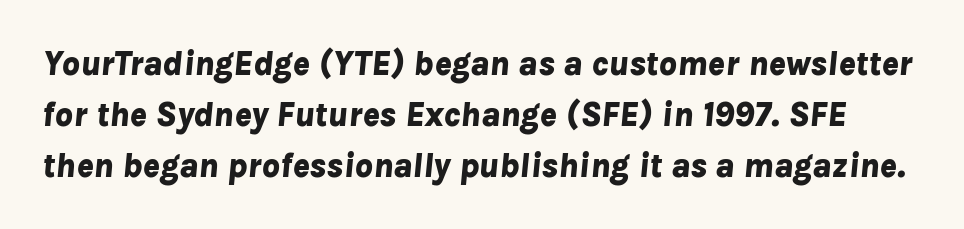
If you drew a line through each stem, it would be angled. Each glyph is drawn with heavy, bold strokes. The tracking reads as untouched default to a designer's eye. Successive baselines arrive at the customary interval.
